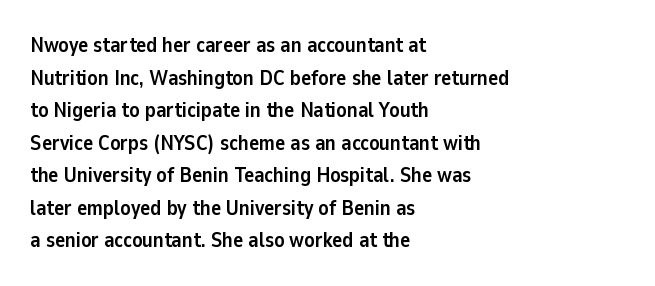
The rendering anchors every line to the left-hand side. In terms of posture, this sample is upright. This sample uses plain, unmodified letter spacing. The gap between lines stays unmarked.
